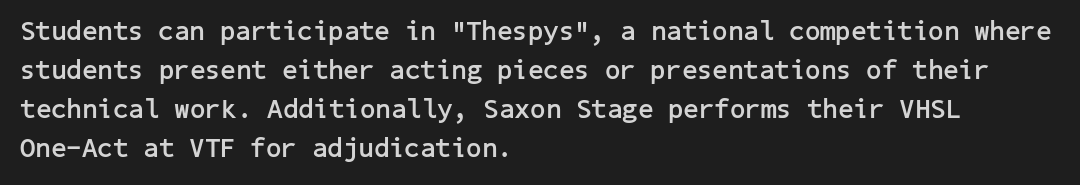
{"italic": "no", "bold": "yes", "underline": "no", "align": "left", "line_spacing": "normal", "line_spacing_ratio": 1.45, "letter_spacing": "normal", "letter_spacing_em": 0.0, "glyph_px": 27}
